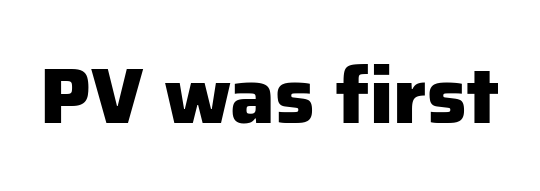
Q: Is the text bold? A: Yes.
Q: Is the text italic (slanted)? A: No, it is upright.
Q: Is the typeface a serif or a sans-serif typeface? A: Sans-serif.
Q: Is the text underlined? A: No.
Q: Is the spacing between letters normal or unusually wide? A: Normal.
Q: Width (condensed, normal, or wide)? A: Normal.
Q: Stroke contrast? A: Low.
Q: x-height? A: Medium.
Q: Monospaced? A: No.
